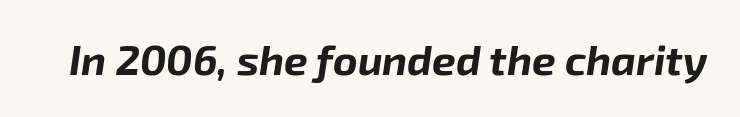
{"italic": "yes", "lean": "right", "slant_degrees": 8, "bold": "yes", "weight": "bold", "width": "normal", "stroke_contrast": "low", "x_height": "medium", "monospaced": "no", "underline": "no", "letter_spacing": "normal", "letter_spacing_em": 0.0, "glyph_px": 42}
